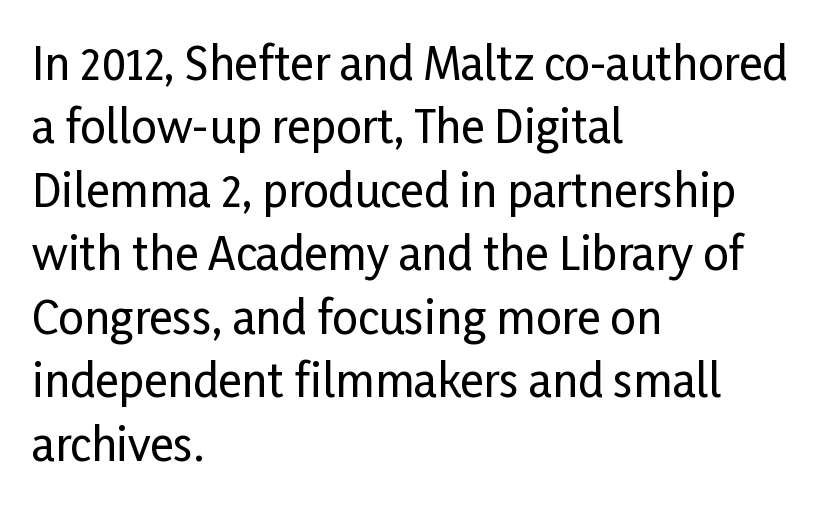
Q: Is the text italic (slanted)? A: No, it is upright.
Q: Is the typeface a serif or a sans-serif typeface? A: Sans-serif.
Q: Is the text underlined? A: No.
Q: How is the paragraph aligned? A: Left-aligned.
Q: Is the spacing between letters normal or unusually wide? A: Normal.
Q: Is the spacing between lines tight, normal or loose? A: Normal.
Q: Width (condensed, normal, or wide)? A: Condensed.
Q: Stroke contrast? A: Low.
Q: x-height? A: Medium.
Q: Monospaced? A: No.
